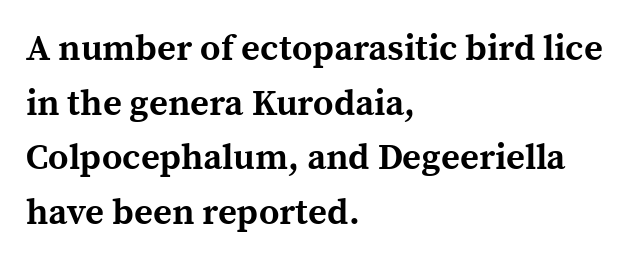
Q: Is the text bold? A: Yes.
Q: Is the text italic (slanted)? A: No, it is upright.
Q: Is the typeface a serif or a sans-serif typeface? A: Serif.
Q: Is the text underlined? A: No.
Q: How is the paragraph aligned? A: Left-aligned.
Q: Is the spacing between letters normal or unusually wide? A: Normal.
Q: Is the spacing between lines tight, normal or loose? A: Normal.
Q: Width (condensed, normal, or wide)? A: Normal.
Q: x-height? A: Medium.
Q: Monospaced? A: No.
